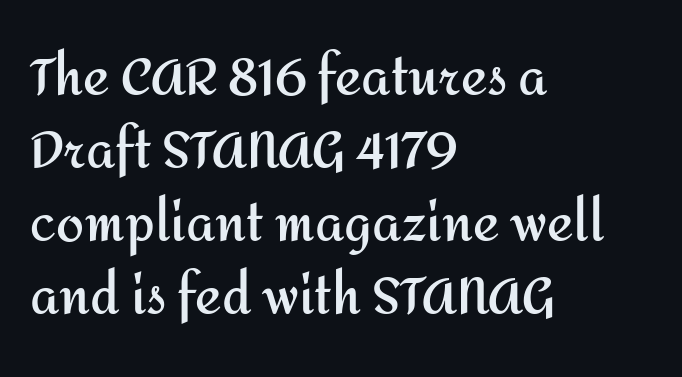
{"serif": "no", "italic": "no", "bold": "yes", "weight": "semibold", "width": "normal", "stroke_contrast": "medium", "x_height": "medium", "monospaced": "no", "underline": "no", "align": "left", "line_spacing": "normal", "line_spacing_ratio": 1.46, "letter_spacing": "normal", "letter_spacing_em": 0.0, "glyph_px": 50}
